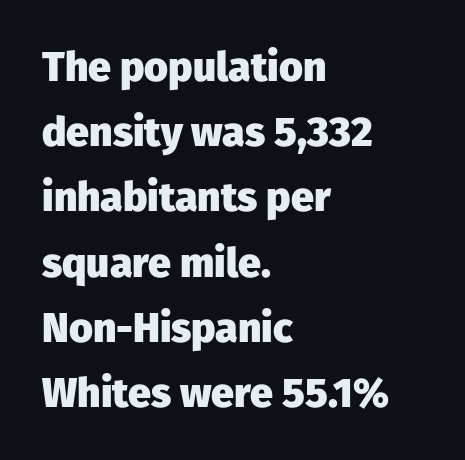
The compositor pushed each line to the left boundary. Plain, unruled lines of type. Style check: upright. Leading matches the norm, producing a regular column.
